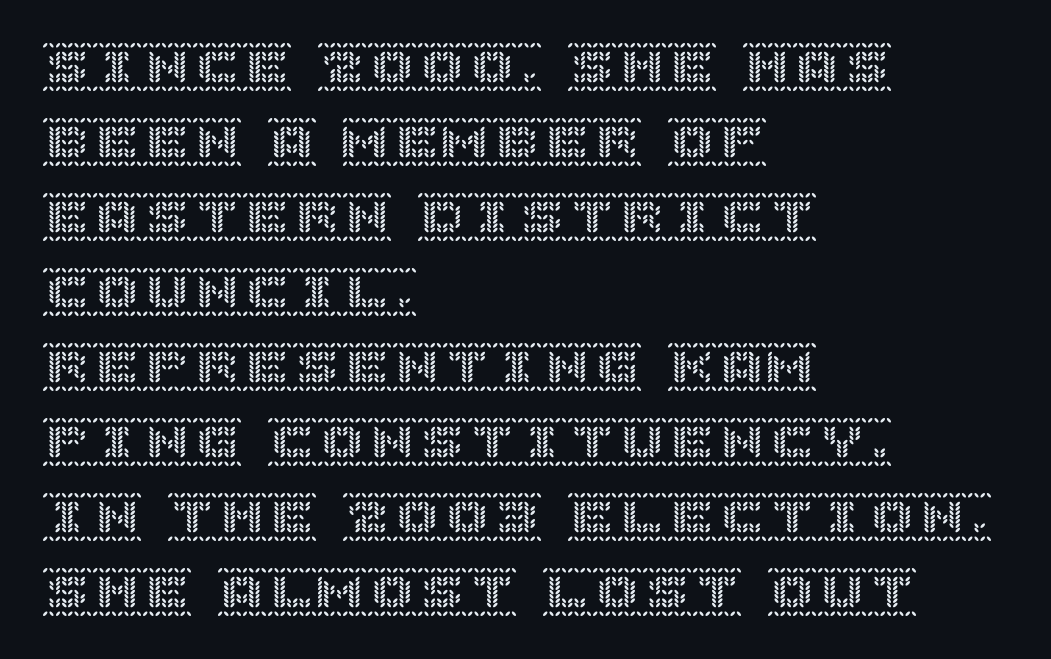
Notice how descenders clear the ascenders below comfortably — that's standard leading. The tracking reads as untouched default to a designer's eye. Rule under the text: the space is simply empty. The letters stand straight up with perfectly vertical stems. The rendering anchors every line to the left-hand side.
